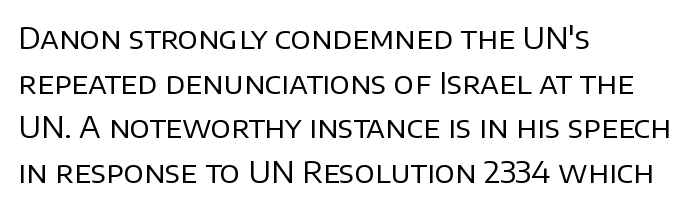
Posture: vertical. Standard letterfit; no display-style spreading of the glyphs. Compared with a typical body face, this is equally light or lighter still. Do the characters align in a grid? No, the font is proportional. Honestly, there is no underline to notice here at all. Is this a sans? Yes — the strokes have no serifs.
